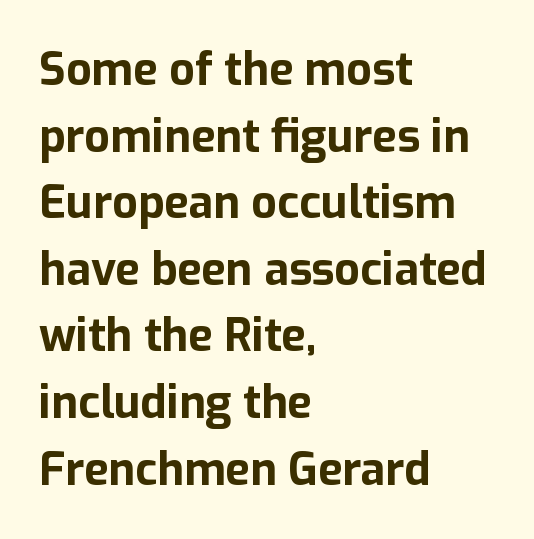
The image shows 45 px bold sans-serif type, upright; set left-aligned, normal line spacing (1.48x), normal letter spacing, not underlined; low stroke contrast and a medium x-height.
